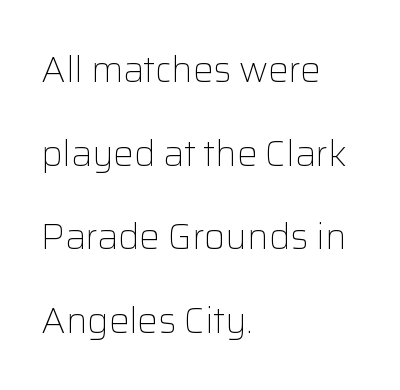
Q: Is the text bold? A: No.
Q: Is the text italic (slanted)? A: No, it is upright.
Q: Is the typeface a serif or a sans-serif typeface? A: Sans-serif.
Q: Is the text underlined? A: No.
Q: How is the paragraph aligned? A: Left-aligned.
Q: Is the spacing between letters normal or unusually wide? A: Normal.
Q: Is the spacing between lines tight, normal or loose? A: Loose.
Q: Width (condensed, normal, or wide)? A: Normal.
Q: Stroke contrast? A: Low.
Q: x-height? A: Medium.
Q: Monospaced? A: No.
